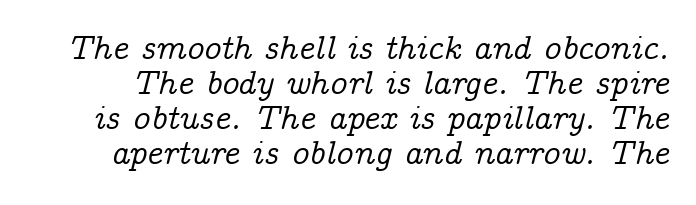
{"serif": "yes", "italic": "yes", "lean": "right", "slant_degrees": 14, "width": "normal", "stroke_contrast": "low", "x_height": "medium", "monospaced": "no", "underline": "no", "line_spacing": "tight", "line_spacing_ratio": 1.03, "letter_spacing": "normal", "letter_spacing_em": 0.0, "glyph_px": 34}
